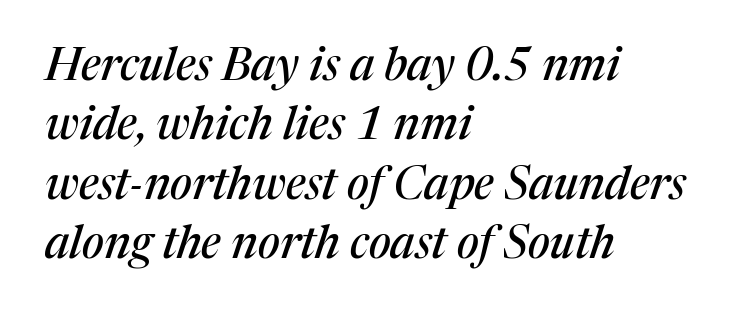
Summary of vertical rhythm: regular, with standard interline spacing. No word sits above an underline. In CSS terms this would be text-align: left. Note the varied advance widths — an 'i' is clearly narrower than an 'm'.
